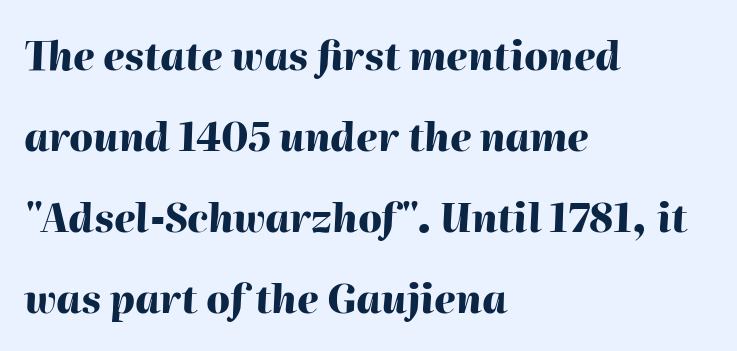
The image shows 39 px heavy type, italic (leaning right); set left-aligned, loose line spacing (2.08x), normal letter spacing, not underlined; high stroke contrast and a medium x-height.
